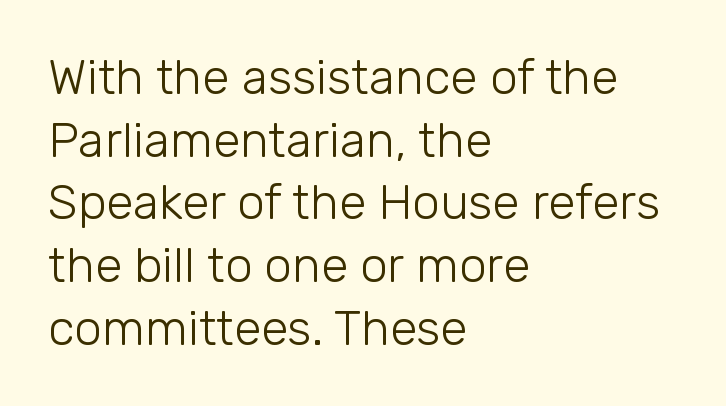
The image shows 49 px light sans-serif type, upright; set left-aligned, normal line spacing (1.28x), normal letter spacing, not underlined; low stroke contrast and a medium x-height.
